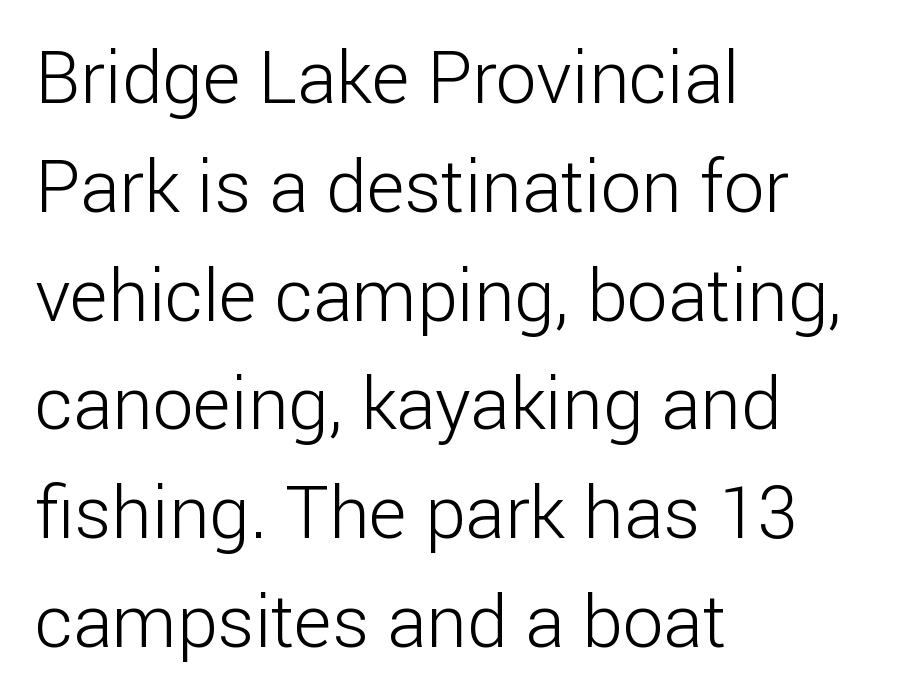
{"serif": "no", "italic": "no", "bold": "no", "weight": "light", "width": "normal", "stroke_contrast": "low", "x_height": "medium", "monospaced": "no", "underline": "no", "align": "left", "line_spacing": "normal", "line_spacing_ratio": 1.49, "letter_spacing": "normal", "letter_spacing_em": 0.0, "glyph_px": 73}
